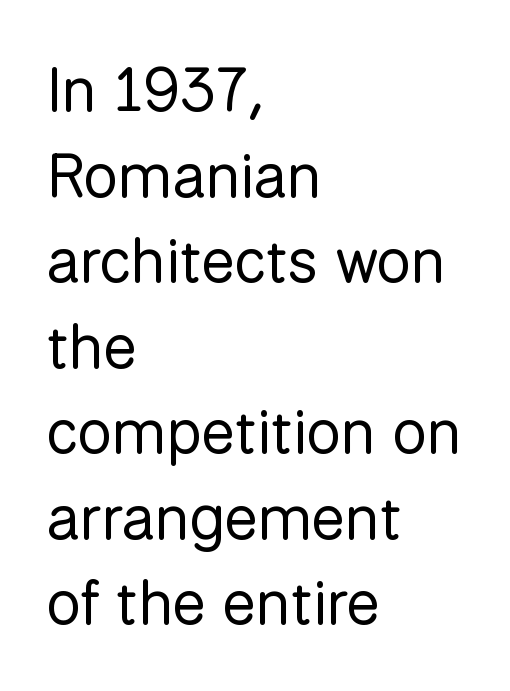
Q: Is the text bold? A: No.
Q: Is the text italic (slanted)? A: No, it is upright.
Q: Is the typeface a serif or a sans-serif typeface? A: Sans-serif.
Q: Is the text underlined? A: No.
Q: How is the paragraph aligned? A: Left-aligned.
Q: Is the spacing between letters normal or unusually wide? A: Normal.
Q: Is the spacing between lines tight, normal or loose? A: Normal.
Q: Width (condensed, normal, or wide)? A: Normal.
Q: Stroke contrast? A: Low.
Q: x-height? A: Medium.
Q: Monospaced? A: No.
